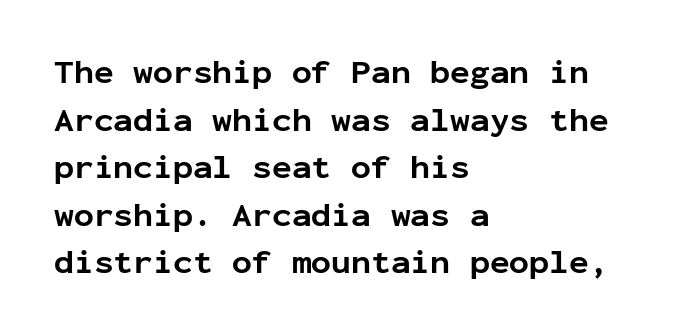
Between one letter and the next there's only the usual sliver of space. The typeface chosen for these lines omits serifs. Underline: absent. You could count columns in this text — the font is strictly monospaced. Summary of vertical rhythm: regular, with standard interline spacing. Where is the straight margin? On the left.
